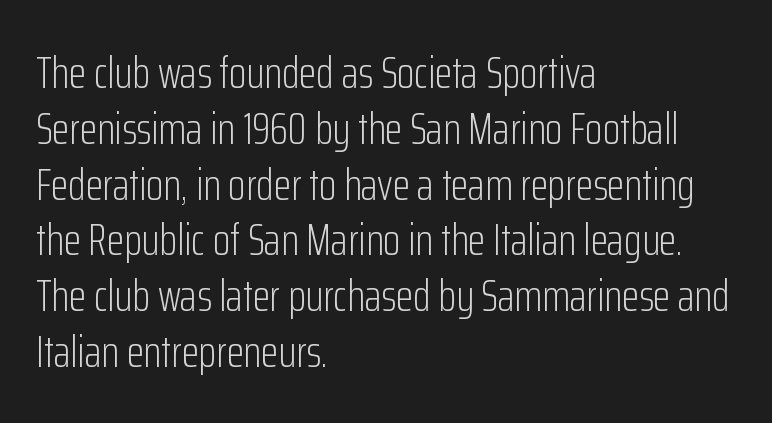
The image shows 45 px light, condensed sans-serif type, upright; set left-aligned, line spacing 1.24x, normal letter spacing, not underlined; low stroke contrast and a medium x-height.
